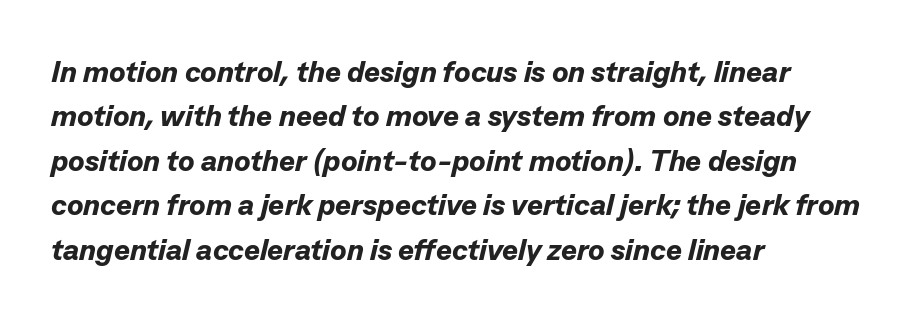
Caption: multi-line text, flush left, ragged right. Line spacing here is normal. When letters slant like this, we call the style italic. The font is running at its bold setting. Each row of text sits above clean, open space. Students, note that the glyphs here touch the page at normal intervals.
